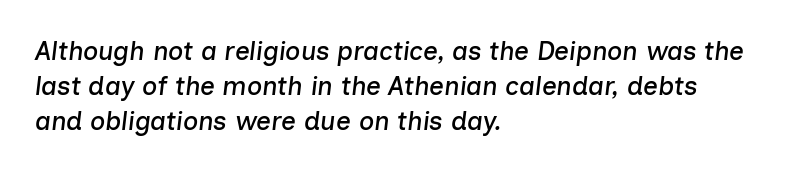
{"italic": "yes", "lean": "right", "slant_degrees": 7, "underline": "no", "align": "left", "line_spacing": "normal", "line_spacing_ratio": 1.35, "letter_spacing": "normal", "letter_spacing_em": 0.0, "glyph_px": 26}
